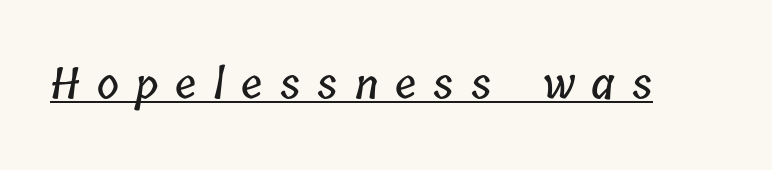
Characters follow at a spacing far wider than the type designer built in. Character widths vary here, with narrow letters taking less room than wide ones. Glance below the letters and you will spot a drawn line.
